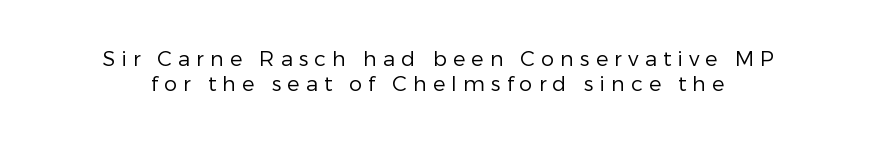
The image shows 21 px text type, upright; set line spacing 1.19x, unusually wide letter spacing (+0.29 em), not underlined.
